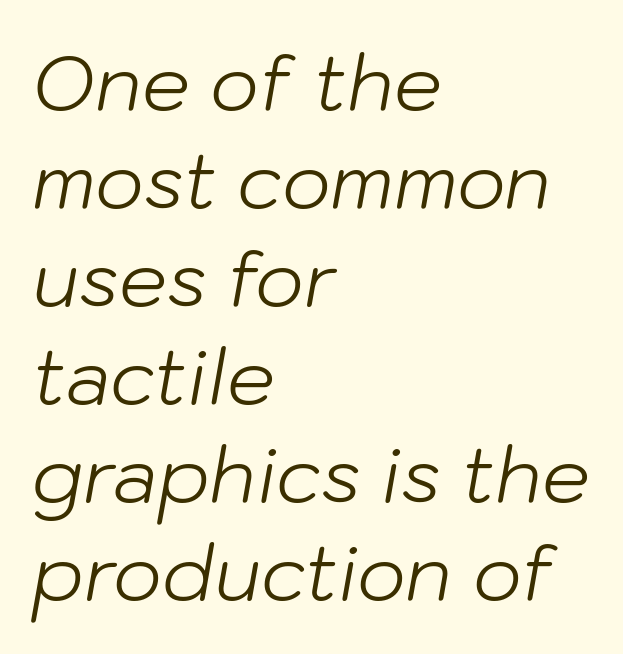
Q: Is the text bold? A: No.
Q: Is the text italic (slanted)? A: Yes, it leans right by about 10 degrees.
Q: Is the text underlined? A: No.
Q: How is the paragraph aligned? A: Left-aligned.
Q: Is the spacing between letters normal or unusually wide? A: Normal.
Q: Is the spacing between lines tight, normal or loose? A: Normal.
Q: Width (condensed, normal, or wide)? A: Normal.
Q: Stroke contrast? A: Low.
Q: x-height? A: Medium.
Q: Monospaced? A: No.
